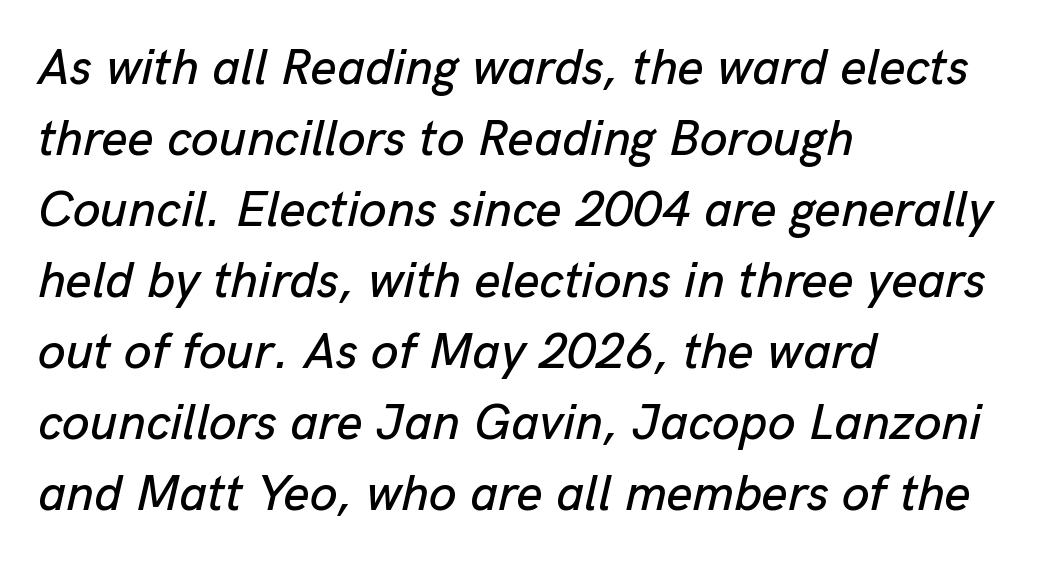
Q: Is the text italic (slanted)? A: Yes, it leans right by about 13 degrees.
Q: Is the text underlined? A: No.
Q: How is the paragraph aligned? A: Left-aligned.
Q: Is the spacing between letters normal or unusually wide? A: Normal.
Q: Is the spacing between lines tight, normal or loose? A: Normal.
Q: Width (condensed, normal, or wide)? A: Normal.
Q: Stroke contrast? A: Low.
Q: x-height? A: Medium.
Q: Monospaced? A: No.
